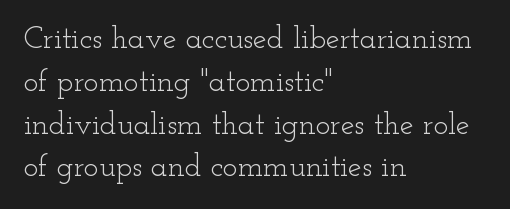
The image shows 31 px light, wide serif type, upright; set left-aligned, normal line spacing (1.38x), normal letter spacing, not underlined; low stroke contrast and a small x-height.
